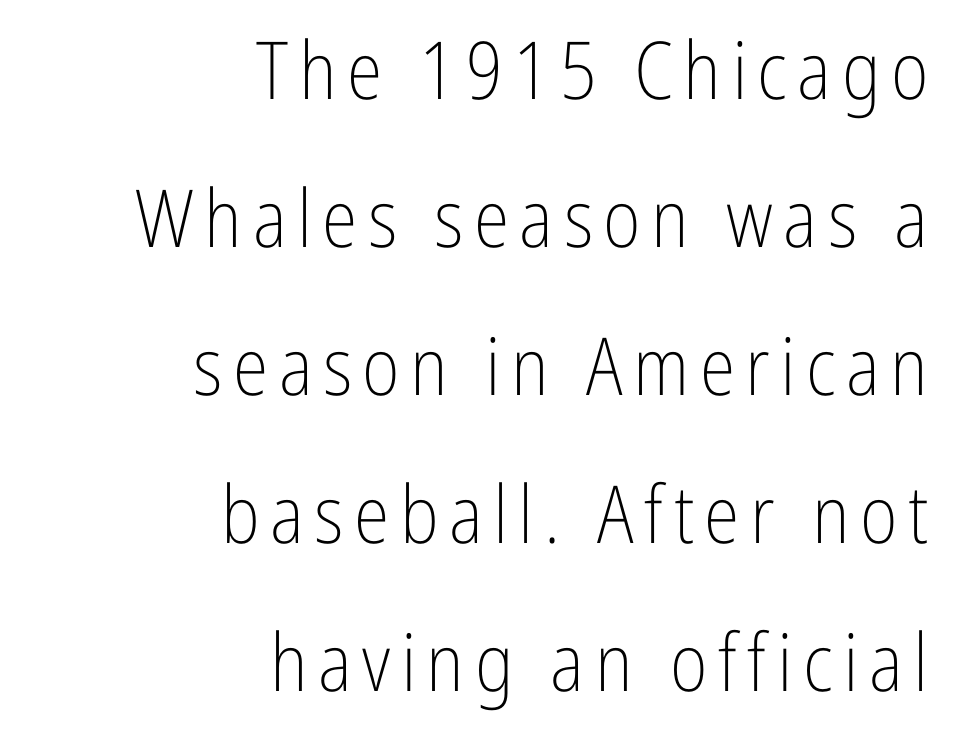
Q: Is the text bold? A: No.
Q: Is the text italic (slanted)? A: No, it is upright.
Q: Is the typeface a serif or a sans-serif typeface? A: Sans-serif.
Q: Is the text underlined? A: No.
Q: How is the paragraph aligned? A: Right-aligned.
Q: Width (condensed, normal, or wide)? A: Condensed.
Q: Stroke contrast? A: Low.
Q: x-height? A: Medium.
Q: Monospaced? A: No.
